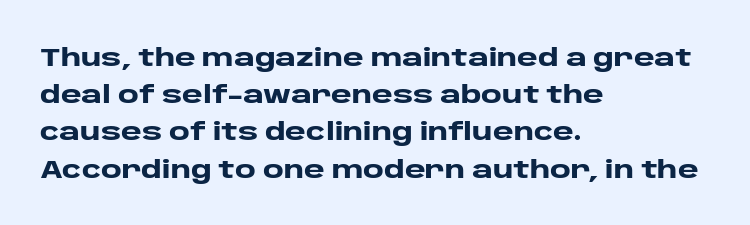
{"italic": "no", "bold": "yes", "underline": "no", "align": "left", "line_spacing": "normal", "line_spacing_ratio": 1.49, "letter_spacing": "normal", "letter_spacing_em": 0.0, "glyph_px": 25}
